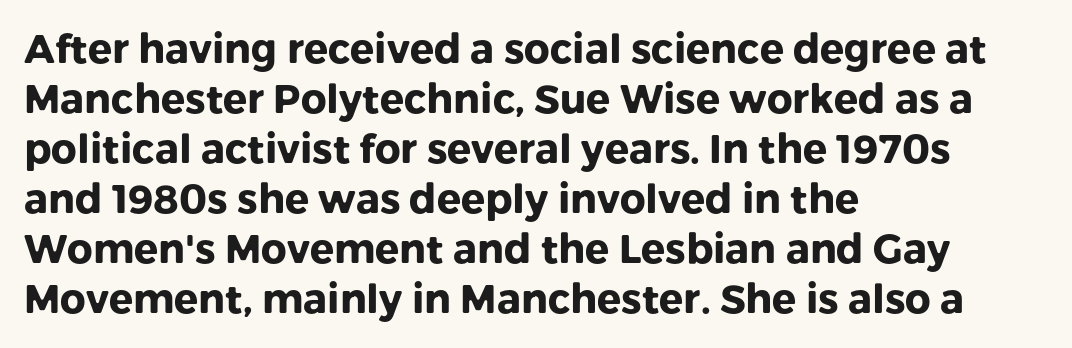
{"serif": "no", "italic": "no", "bold": "yes", "weight": "heavy", "width": "normal", "stroke_contrast": "low", "x_height": "medium", "monospaced": "no", "underline": "no", "align": "left", "line_spacing": "normal", "line_spacing_ratio": 1.25, "letter_spacing": "normal", "letter_spacing_em": 0.0, "glyph_px": 40}
